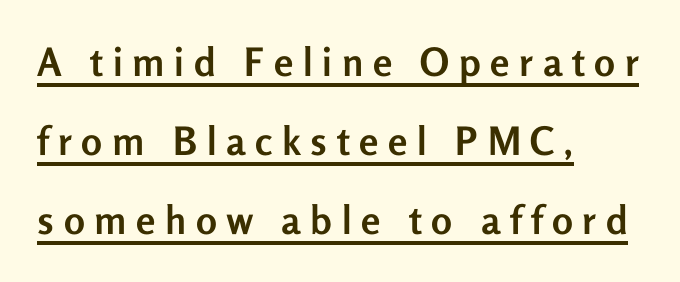
The image shows 39 px semibold sans-serif type, upright; set left-aligned, loose line spacing (2.03x), unusually wide letter spacing (+0.25 em), underlined; low stroke contrast and a medium x-height.
